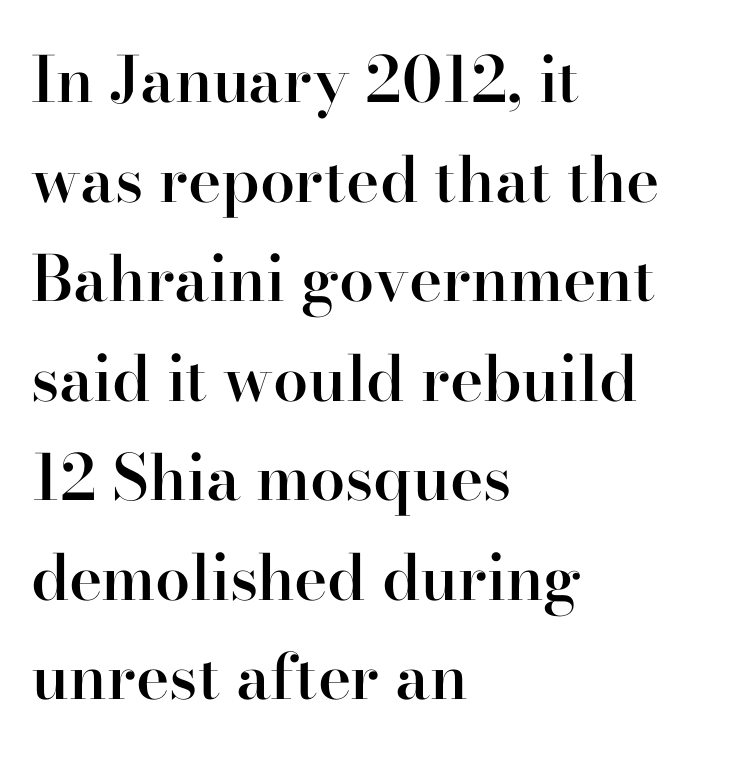
The image shows 63 px semibold serif type, upright; set left-aligned, normal line spacing (1.58x), normal letter spacing, not underlined; high stroke contrast and a small x-height.
